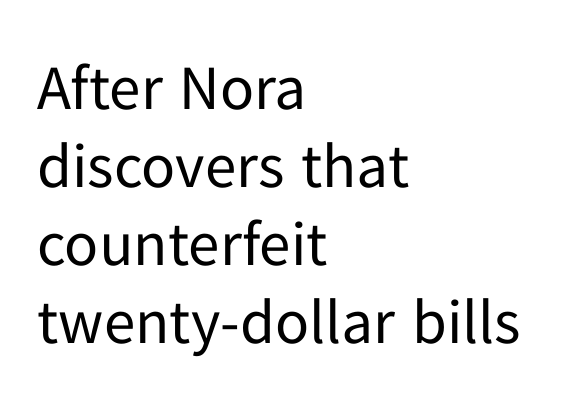
{"serif": "no", "italic": "no", "bold": "no", "weight": "regular", "width": "normal", "stroke_contrast": "low", "x_height": "medium", "monospaced": "no", "underline": "no", "align": "left", "line_spacing_ratio": 1.24, "letter_spacing": "normal", "letter_spacing_em": 0.0, "glyph_px": 63}
